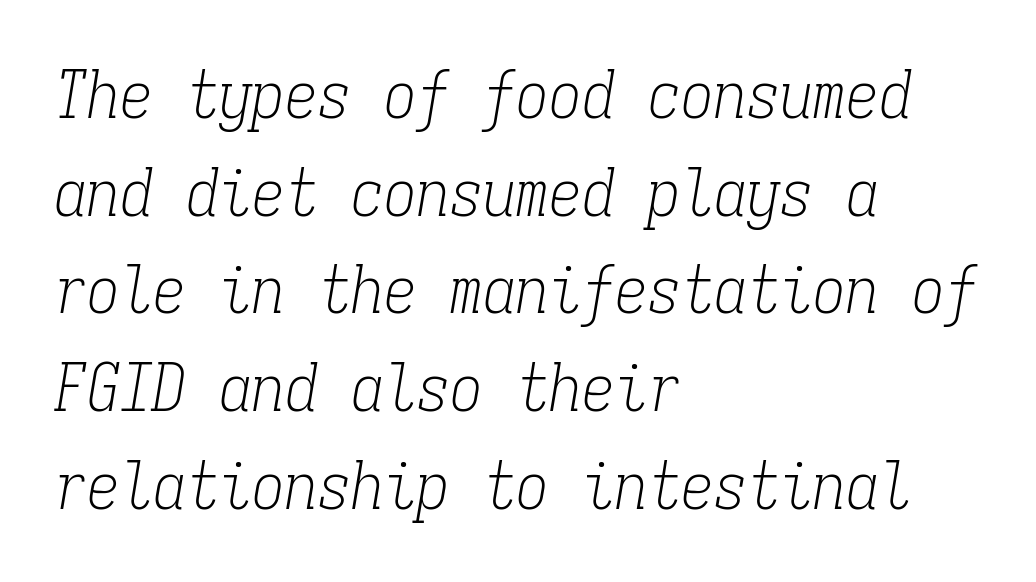
Q: Is the text bold? A: No.
Q: Is the text italic (slanted)? A: Yes, it leans right by about 9 degrees.
Q: Is the typeface a serif or a sans-serif typeface? A: Serif.
Q: Is the text underlined? A: No.
Q: How is the paragraph aligned? A: Left-aligned.
Q: Is the spacing between letters normal or unusually wide? A: Normal.
Q: Is the spacing between lines tight, normal or loose? A: Normal.
Q: Width (condensed, normal, or wide)? A: Condensed.
Q: Stroke contrast? A: Low.
Q: x-height? A: Medium.
Q: Monospaced? A: Yes.
